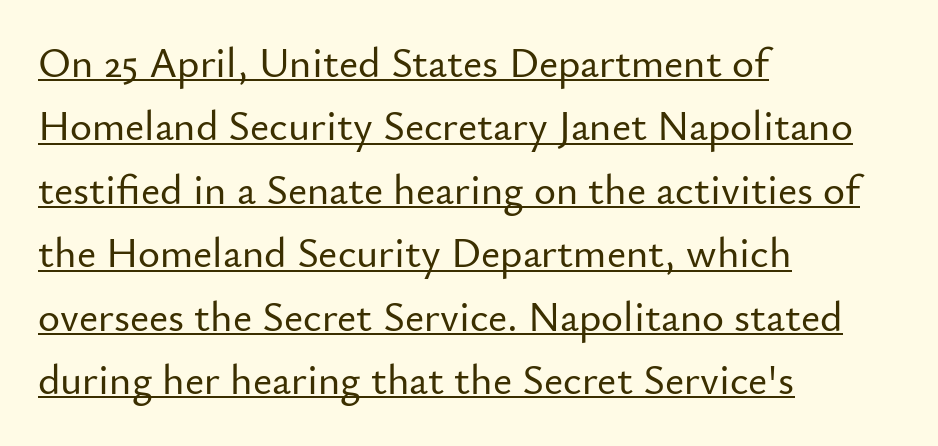
The passage shown is typed in a proportional face where columns would drift. There is no visible air inserted between adjacent glyphs. This block has exactly the height ordinary leading produces. Short and long lines alike share a common starting point at left. Unlike a traditional serif, this face leaves its strokes unadorned.
